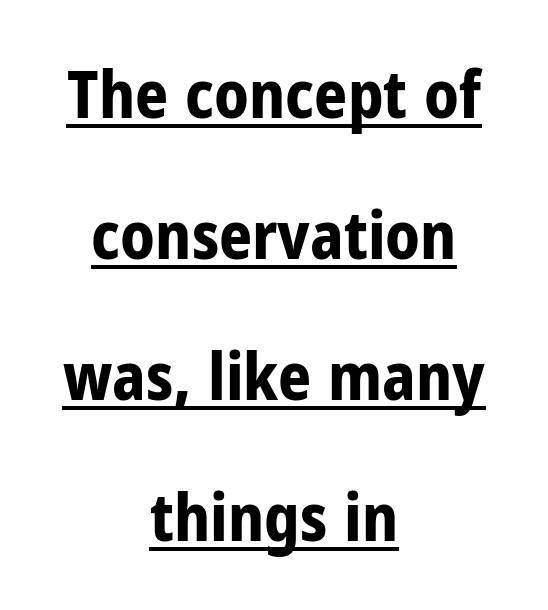
Is this a fixed-width face? No — the glyphs have proportional, varying widths. This sample carries an underscore along the baseline area. Alignment: centered. Nothing sits at the stroke ends, so this counts as sans-serif. Pretty heavy lettering here — definitely bold. Is the letter spacing exaggerated? No — it looks like the ordinary default.
